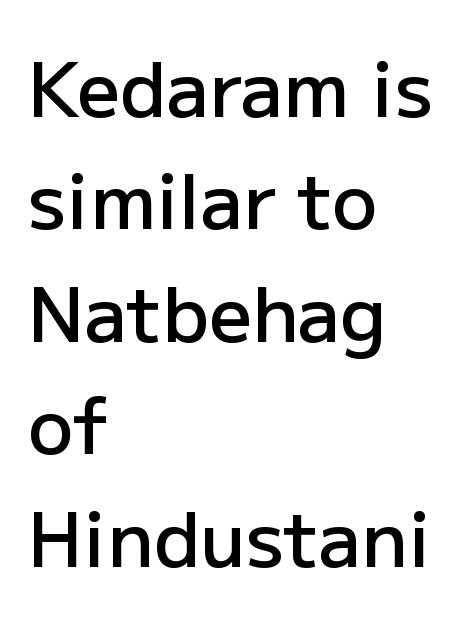
The image shows 76 px semibold sans-serif type, upright; set left-aligned, normal line spacing (1.48x), normal letter spacing, not underlined; low stroke contrast and a medium x-height.
